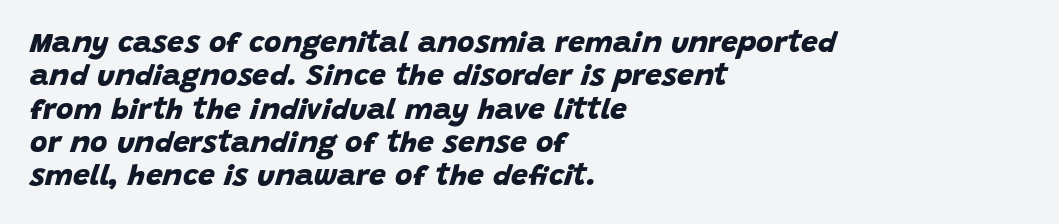
Typographically, this falls in the sans-serif category. The face used here is proportionally spaced, like ordinary book or web type. Descenders are the only things crossing below the line. On the weight axis this lands at bold, roughly 700. Caption: standard tracking, unaltered. The lines are packed closely together with very little leading.
